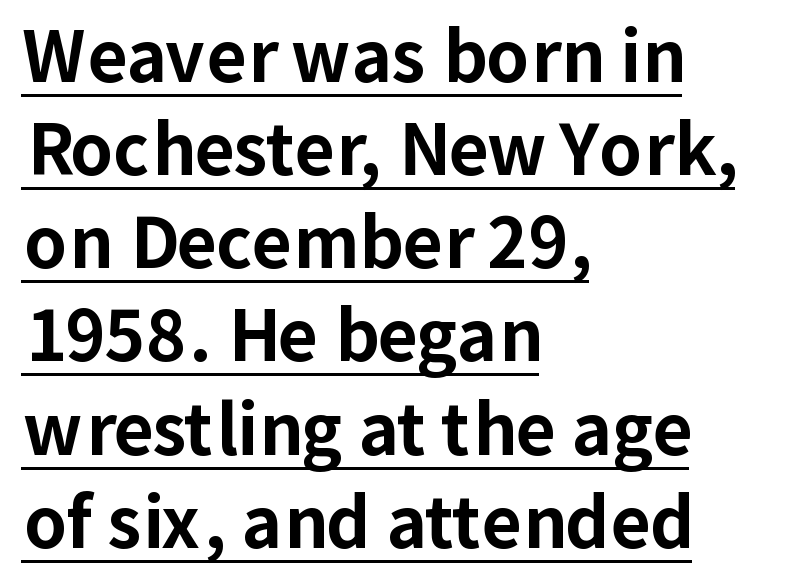
The passage shown is typed in a proportional face where columns would drift. This rendering uses left alignment, leaving the right contour irregular. The face used here appears with an underline applied. Horizontal bands of white between lines are of average thickness.
